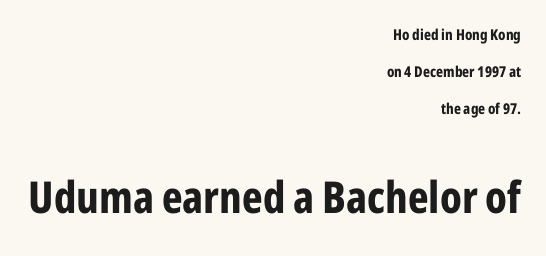
The image shows 44 px bold, condensed sans-serif type, upright; set right-aligned, loose line spacing (2.46x), normal letter spacing, not underlined; the second (bottom) block is 2.93x larger; low stroke contrast and a medium x-height.
